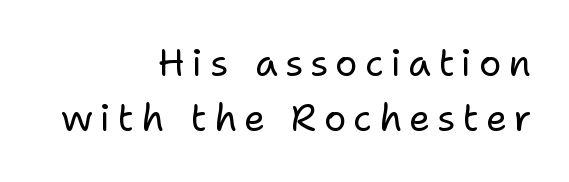
The rendering anchors every line to the right-hand side. Vertical stems look standard width or narrower in stroke. The face used here is proportionally spaced, like ordinary book or web type. In terms of posture, this sample is upright. Baseline-to-baseline distance is the conventional proportion of letter height. Each row of text sits above clean, open space.
